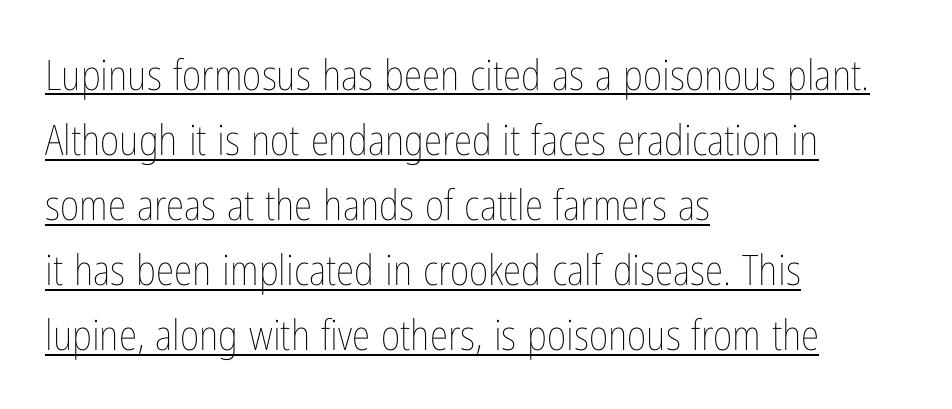
These lines are rendered in a variable-pitch font. Baseline-to-baseline distance is the conventional proportion of letter height. Words appear dense and cohesive because spacing is normal. Looks like someone drew a line under every word here.
